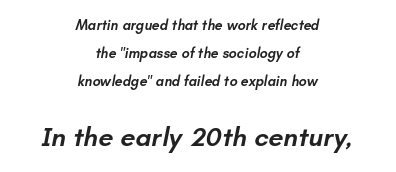
{"bold": "semi", "underline": "no", "align": "center", "line_spacing": "loose", "line_spacing_ratio": 2.0, "letter_spacing": "normal", "letter_spacing_em": 0.0, "larger_block": "second", "size_ratio": 1.93, "glyph_px": 27}
